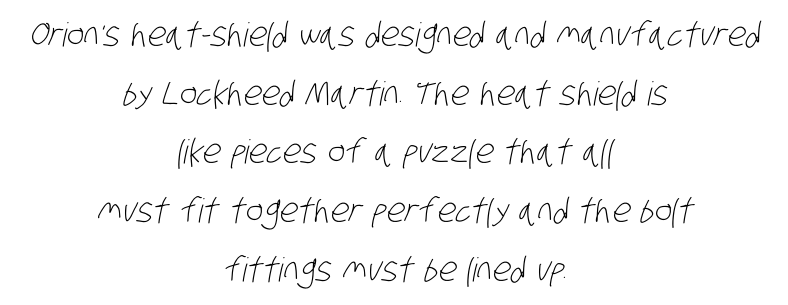
The image shows 33 px light, condensed sans-serif type; set centered, line spacing 1.78x, normal letter spacing, not underlined; low stroke contrast and a large x-height.
